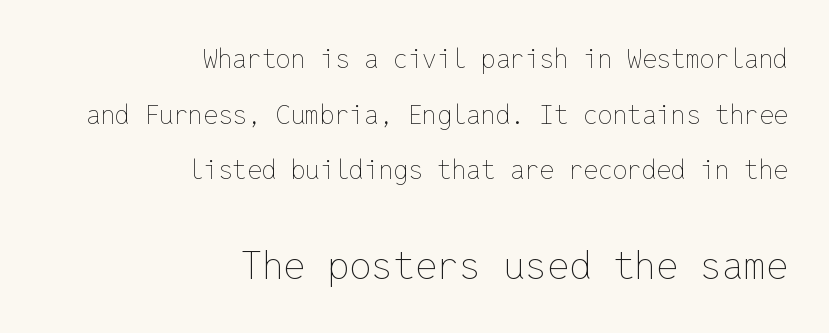
Q: Is the text bold? A: No.
Q: Is the text italic (slanted)? A: No, it is upright.
Q: Is the text underlined? A: No.
Q: How is the paragraph aligned? A: Right-aligned.
Q: Is the spacing between letters normal or unusually wide? A: Normal.
Q: Is the spacing between lines tight, normal or loose? A: Loose.
Q: Which block of text is set in a larger size, the first (top) or the second (bottom)? A: The second (bottom) one.
Q: Width (condensed, normal, or wide)? A: Normal.
Q: Stroke contrast? A: Low.
Q: x-height? A: Medium.
Q: Monospaced? A: Yes.
